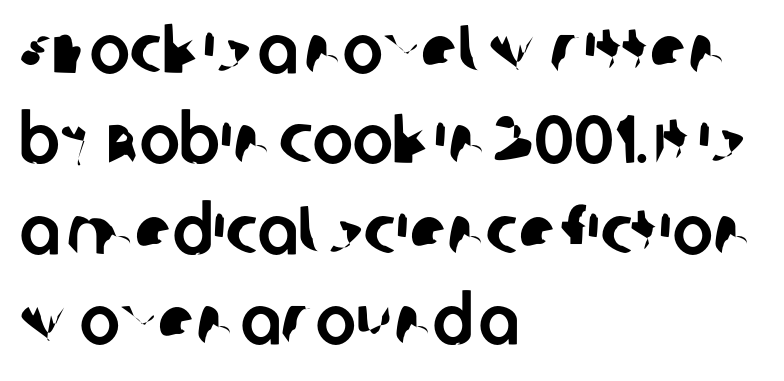
The image shows 68 px sans-serif type; set left-aligned, normal line spacing (1.33x), normal letter spacing, not underlined; low stroke contrast and a large x-height.
